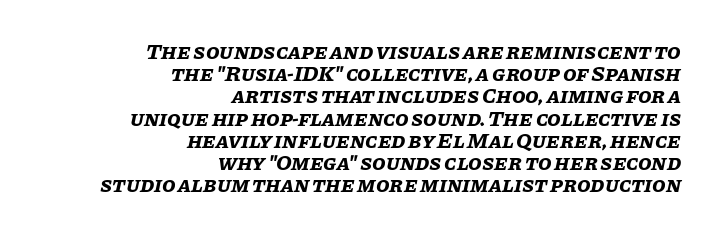
{"italic": "yes", "lean": "right", "slant_degrees": 11, "bold": "yes", "underline": "no", "align": "right", "line_spacing": "tight", "line_spacing_ratio": 1.01, "letter_spacing": "normal", "letter_spacing_em": 0.0, "glyph_px": 22}
